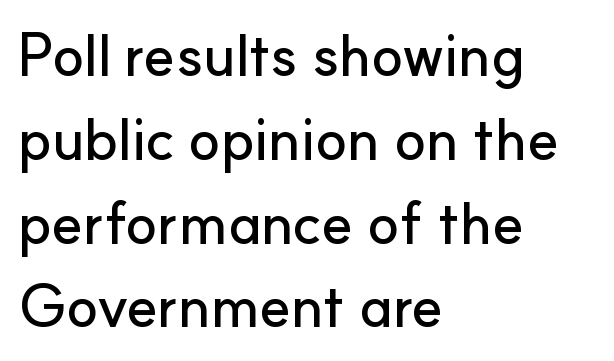
Q: Is the text italic (slanted)? A: No, it is upright.
Q: Is the typeface a serif or a sans-serif typeface? A: Sans-serif.
Q: Is the text underlined? A: No.
Q: How is the paragraph aligned? A: Left-aligned.
Q: Is the spacing between letters normal or unusually wide? A: Normal.
Q: Is the spacing between lines tight, normal or loose? A: Normal.
Q: Width (condensed, normal, or wide)? A: Normal.
Q: Stroke contrast? A: Low.
Q: x-height? A: Small.
Q: Monospaced? A: No.
